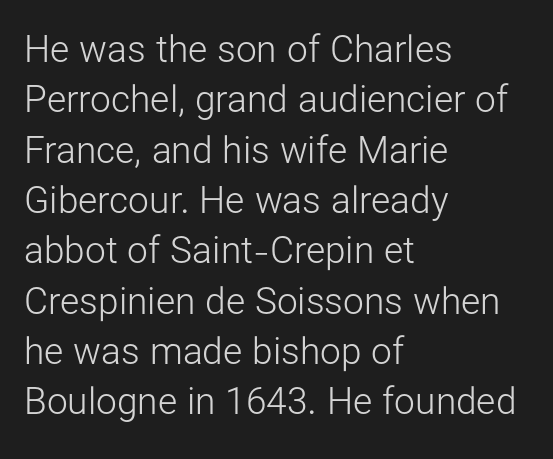
The passage shown stacks its lines at a standard gap. A typesetter would call this proportional, since set widths differ per character. Unmarked baselines from the first word to the last. Style check: upright. Nope, no serifs anywhere on these letters.
